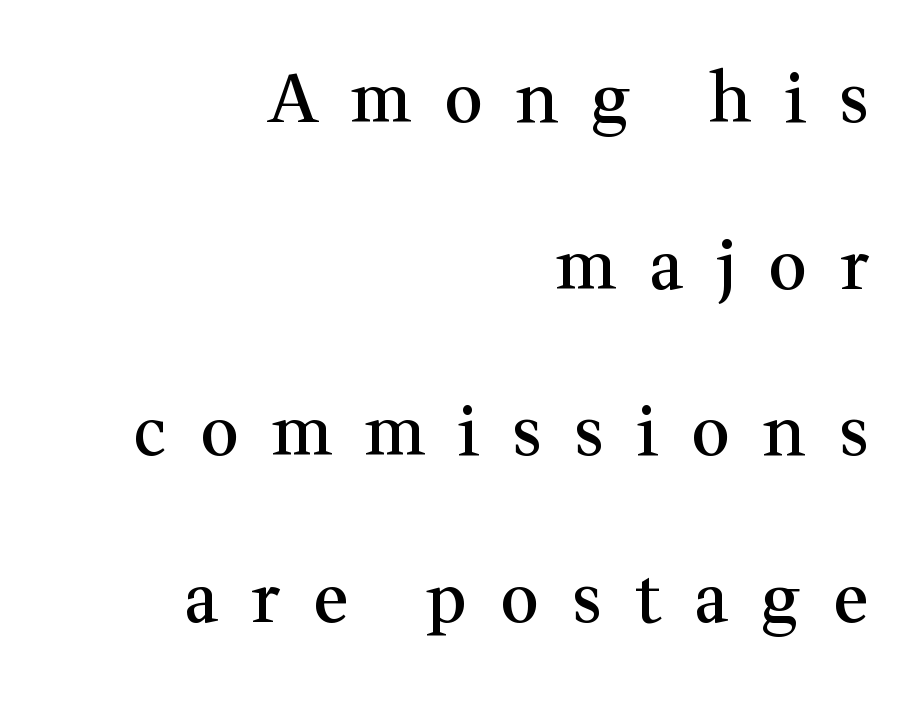
The image shows 68 px semibold serif type, upright; set right-aligned, loose line spacing (2.45x), unusually wide letter spacing (+0.48 em), not underlined; medium stroke contrast and a medium x-height.
